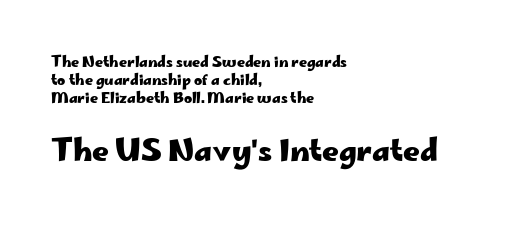
The block sitting lower on the canvas is the one with enlarged characters. Left-aligned paragraph, ragged on the right. The letters carry no serifs — their stems end cleanly without finishing strokes. Spacing between characters is what you'd get straight out of the box. Vertical spacing — default.
